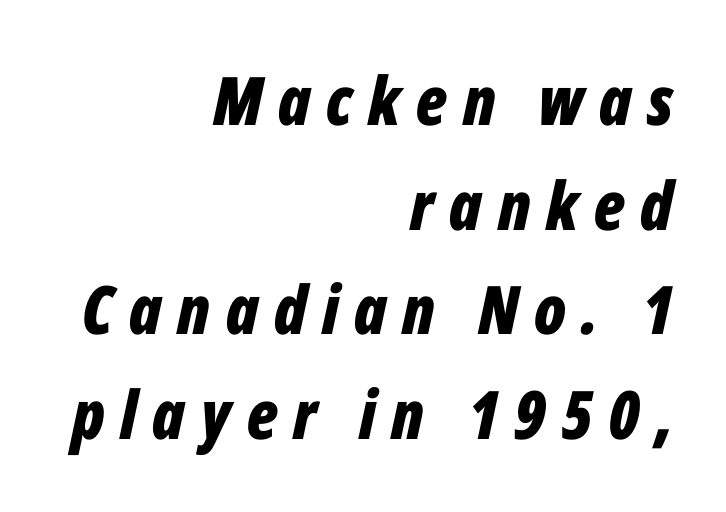
The space between consecutive lines is moderate. Horizontal alignment here is rightward, an uncommon choice for prose. Yep, that's italic — everything's leaning. The strokes are fattened all the way to bold. The string is rendered with underlining switched off. Here the designer chose a conventional face with non-uniform glyph widths.
